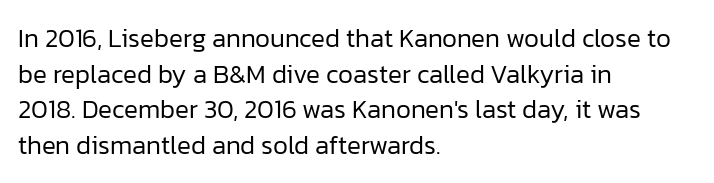
The image shows 26 px text type, upright; set left-aligned, normal line spacing (1.37x), normal letter spacing, not underlined.
